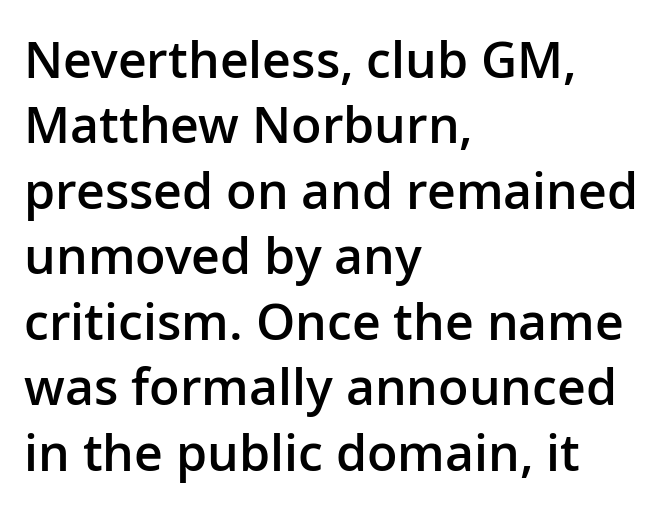
{"serif": "no", "italic": "no", "bold": "semi", "weight": "semibold", "width": "normal", "stroke_contrast": "low", "x_height": "medium", "monospaced": "no", "underline": "no", "align": "left", "line_spacing": "normal", "line_spacing_ratio": 1.31, "letter_spacing": "normal", "letter_spacing_em": 0.0, "glyph_px": 50}
